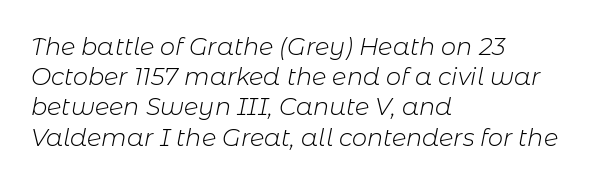
Q: Is the text bold? A: No.
Q: Is the text italic (slanted)? A: Yes, it leans right by about 11 degrees.
Q: Is the text underlined? A: No.
Q: How is the paragraph aligned? A: Left-aligned.
Q: Is the spacing between letters normal or unusually wide? A: Normal.
Q: Is the spacing between lines tight, normal or loose? A: Normal.
